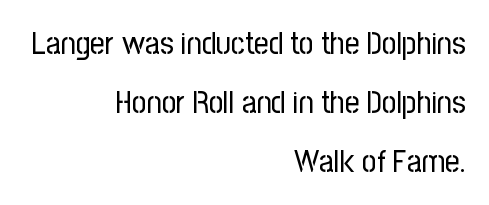
{"serif": "no", "italic": "no", "bold": "no", "weight": "regular", "width": "condensed", "stroke_contrast": "low", "x_height": "medium", "monospaced": "no", "underline": "no", "align": "right", "line_spacing_ratio": 1.84, "letter_spacing": "normal", "letter_spacing_em": 0.0, "glyph_px": 32}
